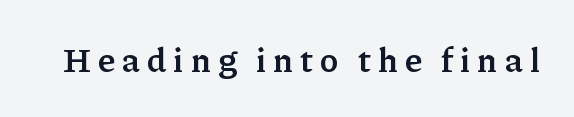
{"serif": "yes", "italic": "no", "bold": "yes", "weight": "semibold", "width": "normal", "stroke_contrast": "low", "x_height": "medium", "monospaced": "no", "underline": "no", "letter_spacing": "wide", "letter_spacing_em": 0.2, "glyph_px": 34}
